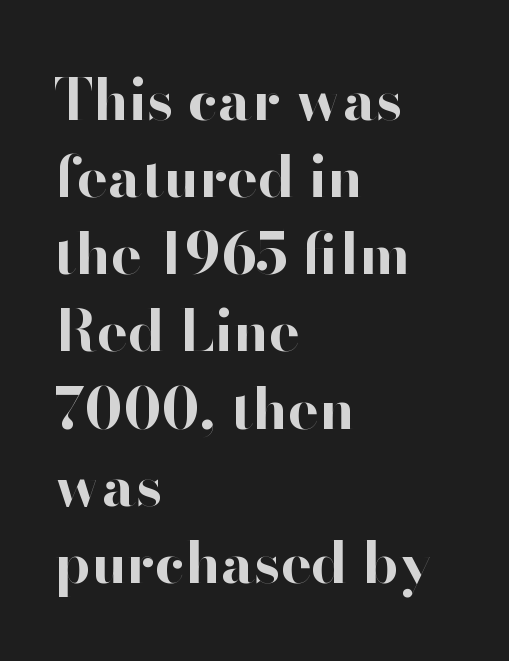
Q: Is the text bold? A: Yes.
Q: Is the text italic (slanted)? A: No, it is upright.
Q: Is the typeface a serif or a sans-serif typeface? A: Sans-serif.
Q: Is the text underlined? A: No.
Q: How is the paragraph aligned? A: Left-aligned.
Q: Is the spacing between letters normal or unusually wide? A: Normal.
Q: Is the spacing between lines tight, normal or loose? A: Normal.
Q: Width (condensed, normal, or wide)? A: Normal.
Q: Stroke contrast? A: High.
Q: x-height? A: Small.
Q: Monospaced? A: No.
